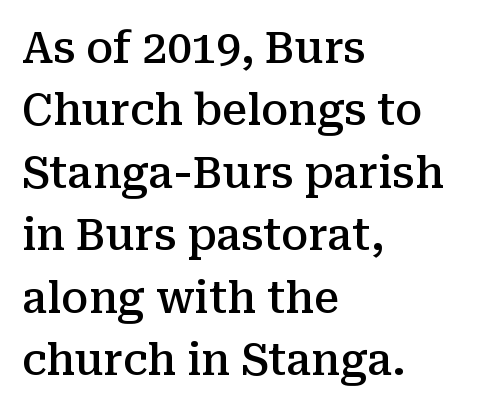
Rendered with straight, roman letterforms. Check under the words: just untouched page. Weight: semibold (demi). A student would call this left alignment; a typographer would say flush left, rag right. The passage shown is typed in a proportional face where columns would drift.
